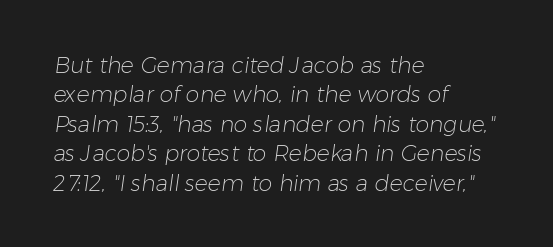
Q: Is the text bold? A: No.
Q: Is the text underlined? A: No.
Q: How is the paragraph aligned? A: Left-aligned.
Q: Is the spacing between letters normal or unusually wide? A: Normal.
Q: Is the spacing between lines tight, normal or loose? A: Normal.
